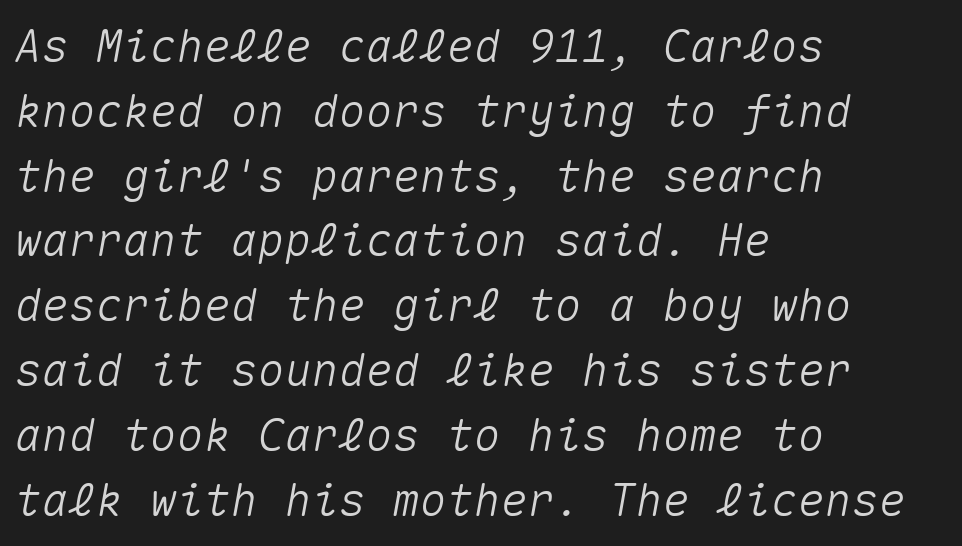
Q: Is the text italic (slanted)? A: Yes, it leans right by about 10 degrees.
Q: Is the text underlined? A: No.
Q: How is the paragraph aligned? A: Left-aligned.
Q: Is the spacing between letters normal or unusually wide? A: Normal.
Q: Is the spacing between lines tight, normal or loose? A: Normal.
Q: Width (condensed, normal, or wide)? A: Normal.
Q: Stroke contrast? A: Medium.
Q: x-height? A: Medium.
Q: Monospaced? A: Yes.
